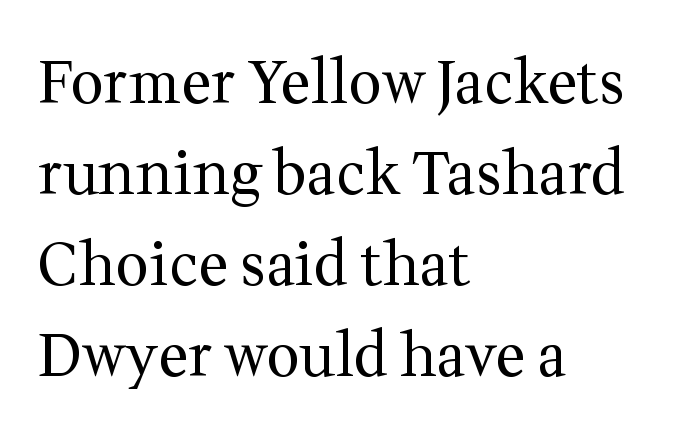
{"serif": "yes", "italic": "no", "bold": "no", "weight": "regular", "width": "normal", "stroke_contrast": "medium", "x_height": "medium", "monospaced": "no", "underline": "no", "align": "left", "line_spacing": "normal", "line_spacing_ratio": 1.54, "letter_spacing": "normal", "letter_spacing_em": 0.0, "glyph_px": 59}
